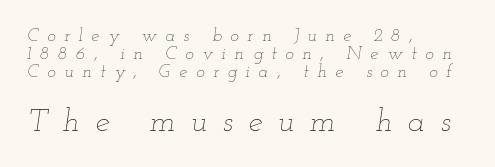
{"italic": "yes", "lean": "right", "slant_degrees": 12, "bold": "no", "weight": "thin", "width": "wide", "stroke_contrast": "low", "x_height": "small", "monospaced": "no", "underline": "no", "align": "left", "line_spacing": "tight", "line_spacing_ratio": 1.01, "letter_spacing": "wide", "letter_spacing_em": 0.48, "larger_block": "second", "size_ratio": 1.78, "glyph_px": 32}
